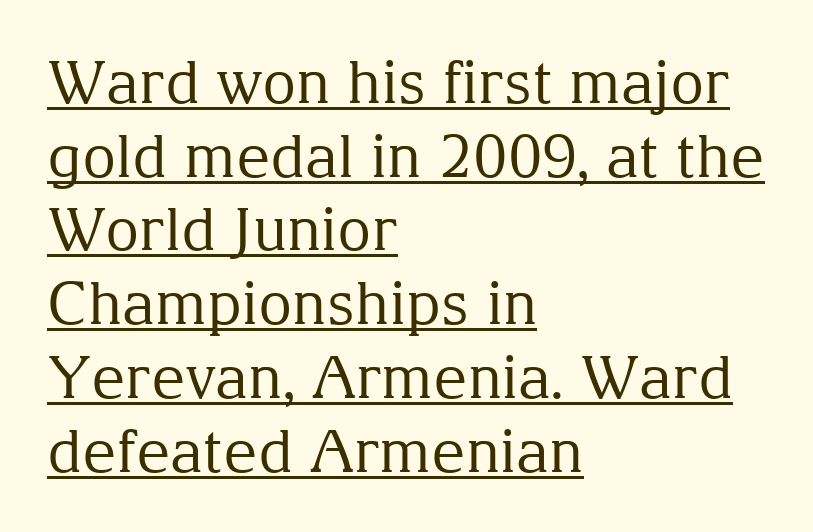
{"serif": "yes", "italic": "no", "bold": "no", "weight": "regular", "width": "normal", "stroke_contrast": "medium", "x_height": "medium", "monospaced": "no", "underline": "yes", "align": "left", "line_spacing": "normal", "line_spacing_ratio": 1.25, "letter_spacing": "normal", "letter_spacing_em": 0.0, "glyph_px": 59}
